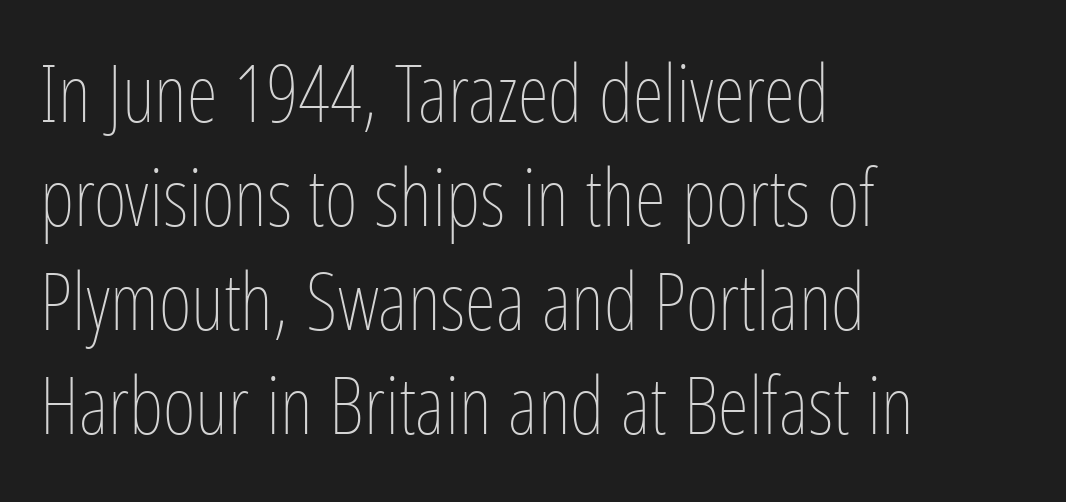
The image shows 80 px thin, condensed type, upright; set left-aligned, normal line spacing (1.3x), normal letter spacing, not underlined; low stroke contrast and a medium x-height.
